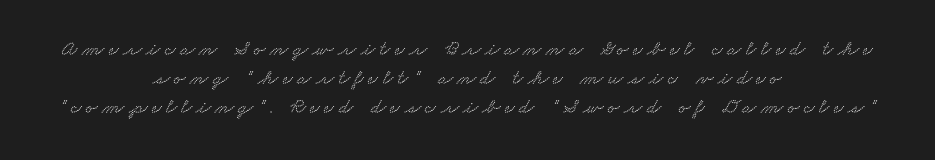
Q: Is the text underlined? A: No.
Q: How is the paragraph aligned? A: Centered.
Q: Is the spacing between letters normal or unusually wide? A: Unusually wide.
Q: Is the spacing between lines tight, normal or loose? A: Normal.
